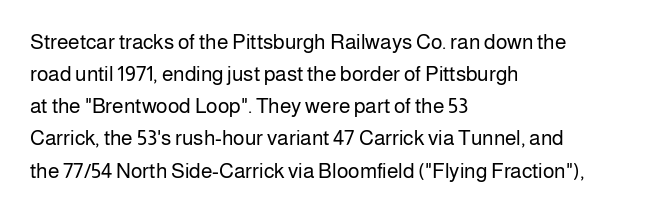
{"italic": "no", "bold": "no", "underline": "no", "align": "left", "line_spacing": "normal", "line_spacing_ratio": 1.53, "letter_spacing": "normal", "letter_spacing_em": 0.0, "glyph_px": 21}
